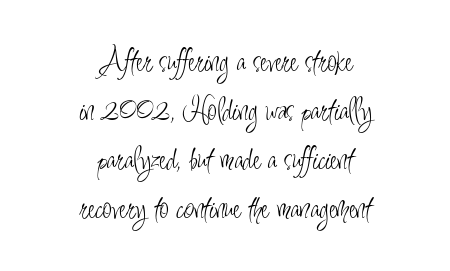
The image shows 34 px light, condensed sans-serif type; set centered, normal line spacing (1.44x), normal letter spacing, not underlined; low stroke contrast and a small x-height.
